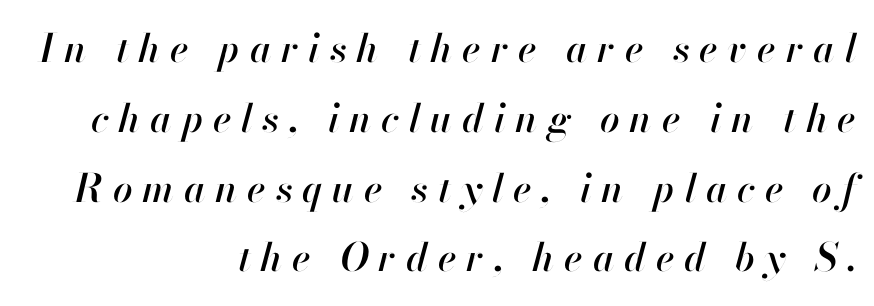
{"italic": "yes", "lean": "right", "slant_degrees": 13, "width": "normal", "stroke_contrast": "high", "x_height": "small", "monospaced": "no", "underline": "no", "align": "right", "line_spacing_ratio": 1.79, "letter_spacing": "wide", "letter_spacing_em": 0.25, "glyph_px": 39}
